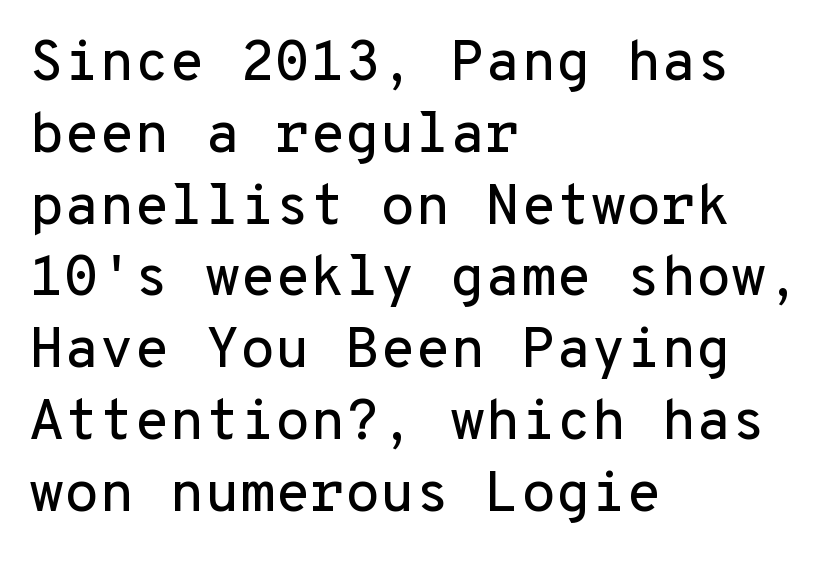
{"serif": "no", "italic": "no", "width": "normal", "stroke_contrast": "low", "x_height": "medium", "monospaced": "yes", "underline": "no", "align": "left", "line_spacing": "normal", "line_spacing_ratio": 1.26, "letter_spacing": "normal", "letter_spacing_em": 0.0, "glyph_px": 57}
